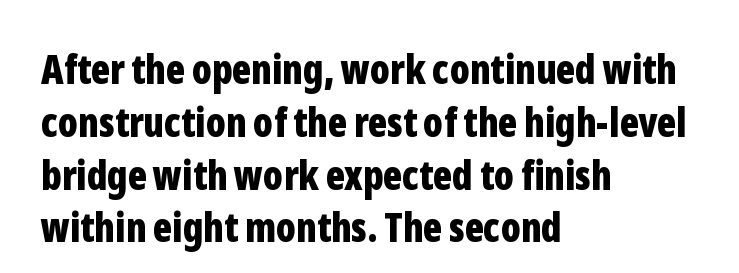
Q: Is the text bold? A: Yes.
Q: Is the text italic (slanted)? A: No, it is upright.
Q: Is the typeface a serif or a sans-serif typeface? A: Sans-serif.
Q: Is the text underlined? A: No.
Q: How is the paragraph aligned? A: Left-aligned.
Q: Is the spacing between letters normal or unusually wide? A: Normal.
Q: Is the spacing between lines tight, normal or loose? A: Normal.
Q: Width (condensed, normal, or wide)? A: Condensed.
Q: Stroke contrast? A: Low.
Q: x-height? A: Medium.
Q: Monospaced? A: No.
